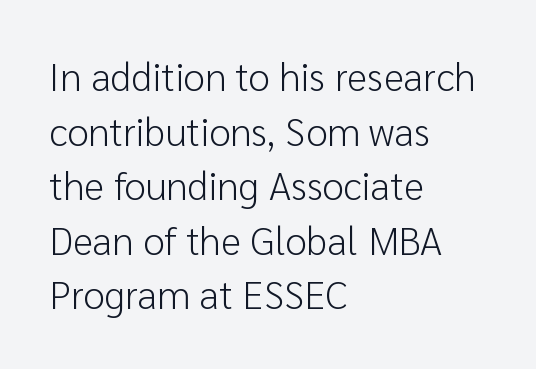
{"serif": "no", "italic": "no", "bold": "no", "weight": "light", "width": "normal", "stroke_contrast": "low", "x_height": "medium", "monospaced": "no", "underline": "no", "align": "left", "line_spacing": "normal", "line_spacing_ratio": 1.4, "letter_spacing": "normal", "letter_spacing_em": 0.0, "glyph_px": 39}
